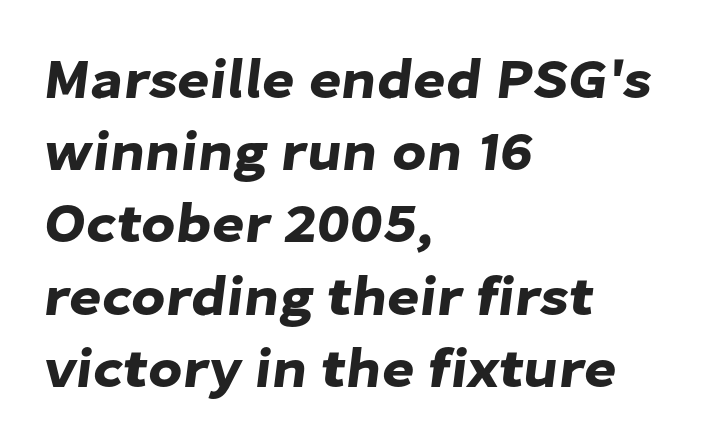
Q: Is the typeface a serif or a sans-serif typeface? A: Sans-serif.
Q: Is the text underlined? A: No.
Q: How is the paragraph aligned? A: Left-aligned.
Q: Is the spacing between letters normal or unusually wide? A: Normal.
Q: Is the spacing between lines tight, normal or loose? A: Normal.
Q: Width (condensed, normal, or wide)? A: Normal.
Q: Stroke contrast? A: Low.
Q: x-height? A: Medium.
Q: Monospaced? A: No.
